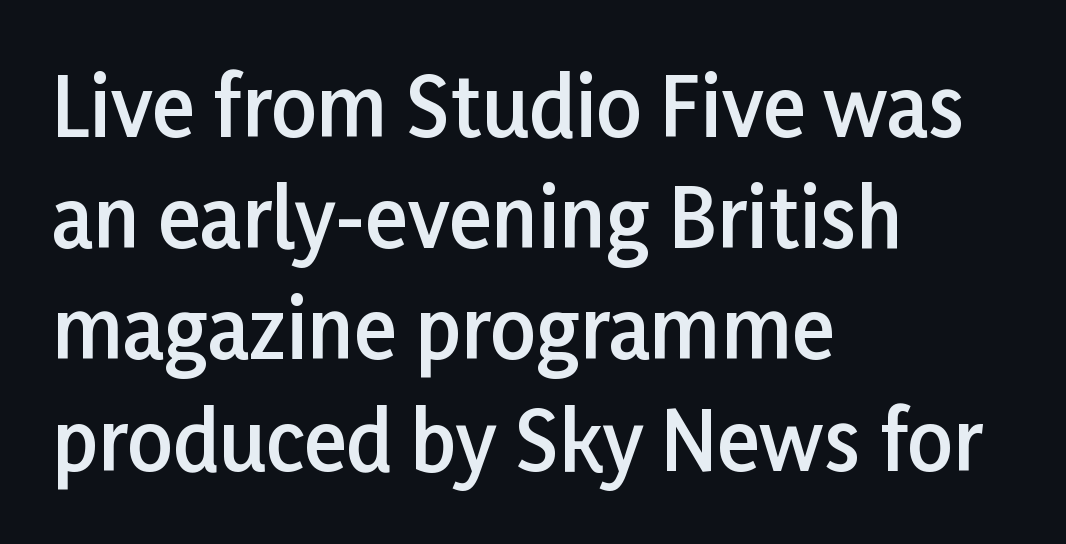
What stands out about the letter spacing? Nothing — it is the standard amount. Evenly set lines give the paragraph a standard silhouette. The paragraph shown leans on its left margin. Check where the strokes stop: nothing finishes them off — pure sans.
